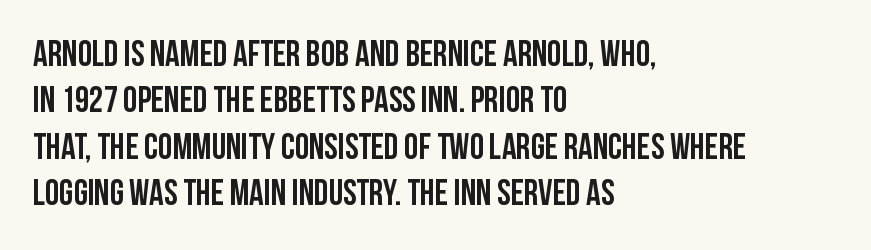
{"serif": "no", "italic": "no", "width": "condensed", "stroke_contrast": "low", "x_height": "large", "monospaced": "no", "underline": "no", "align": "left", "line_spacing": "normal", "line_spacing_ratio": 1.29, "letter_spacing": "normal", "letter_spacing_em": 0.0, "glyph_px": 36}
